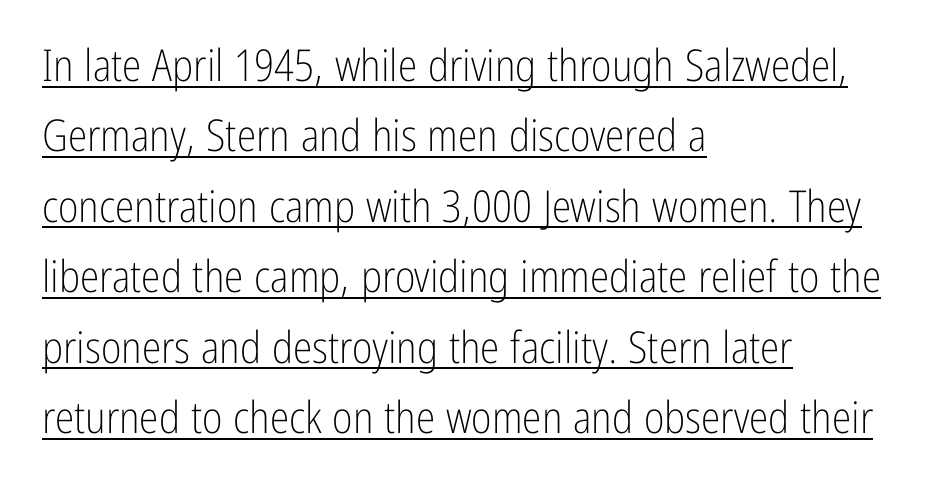
Letters have the restrained weight of plain body copy at most. The line-height multiplier appears to be the usual default. The face used here is a sans, in the tradition of grotesques and geometrics. Nothing unusual about the tracking: characters are spaced as the font intends.
